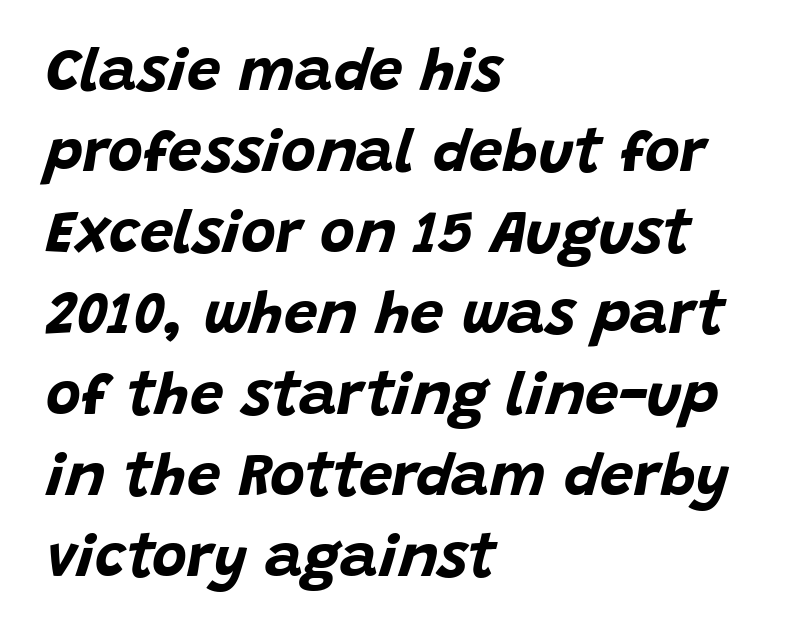
Does the leading feel generous? No, just average. Just letters on the line, the space beneath them empty. The rag falls on the right side of this text block. Stroke thickness is high; the sample reads as a true bold. Note the varied advance widths — an 'i' is clearly narrower than an 'm'.
